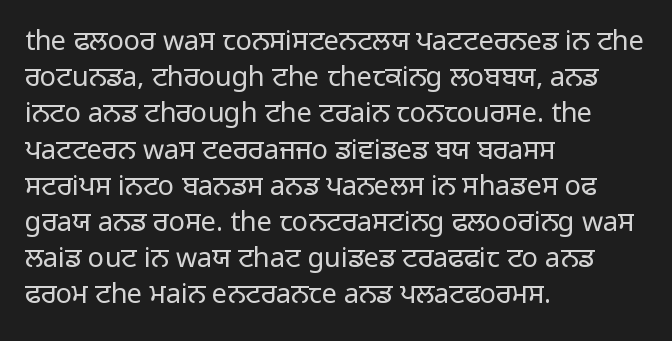
Q: Is the text bold? A: No.
Q: Is the text italic (slanted)? A: No, it is upright.
Q: Is the text underlined? A: No.
Q: How is the paragraph aligned? A: Left-aligned.
Q: Is the spacing between letters normal or unusually wide? A: Normal.
Q: Is the spacing between lines tight, normal or loose? A: Normal.
